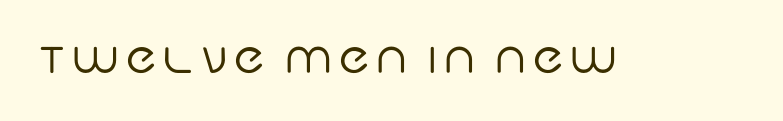
Q: Is the text bold? A: No.
Q: Is the typeface a serif or a sans-serif typeface? A: Sans-serif.
Q: Is the text underlined? A: No.
Q: Width (condensed, normal, or wide)? A: Normal.
Q: Stroke contrast? A: Low.
Q: x-height? A: Large.
Q: Monospaced? A: No.
